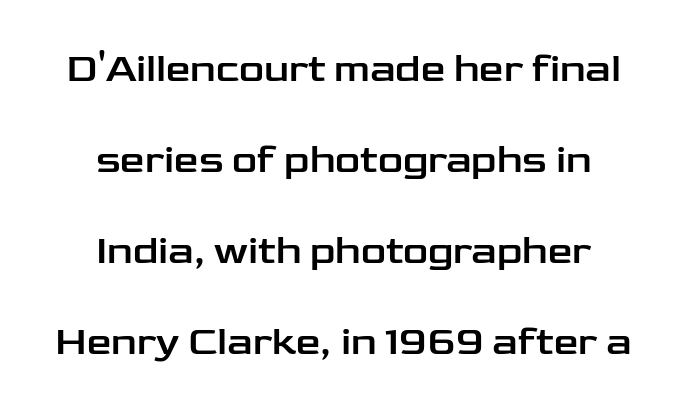
The line-height multiplier appears high, well above default. A student would call this center alignment; a typographer would say set centered. You could not count columns in this text — the font is proportionally spaced. Italic? Not at all — the glyphs are vertical.
